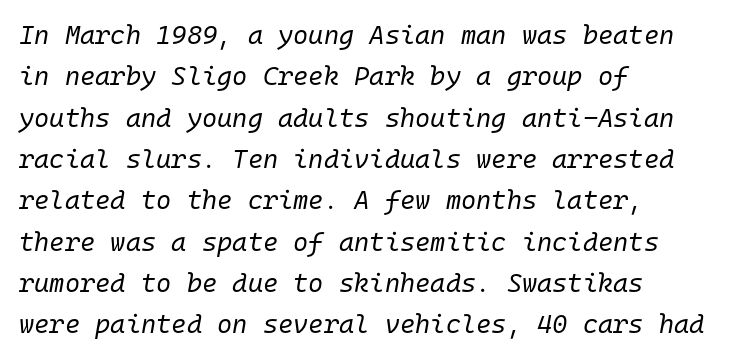
Q: Is the text bold? A: No.
Q: Is the text italic (slanted)? A: Yes, it leans right by about 10 degrees.
Q: Is the text underlined? A: No.
Q: How is the paragraph aligned? A: Left-aligned.
Q: Is the spacing between letters normal or unusually wide? A: Normal.
Q: Is the spacing between lines tight, normal or loose? A: Normal.
